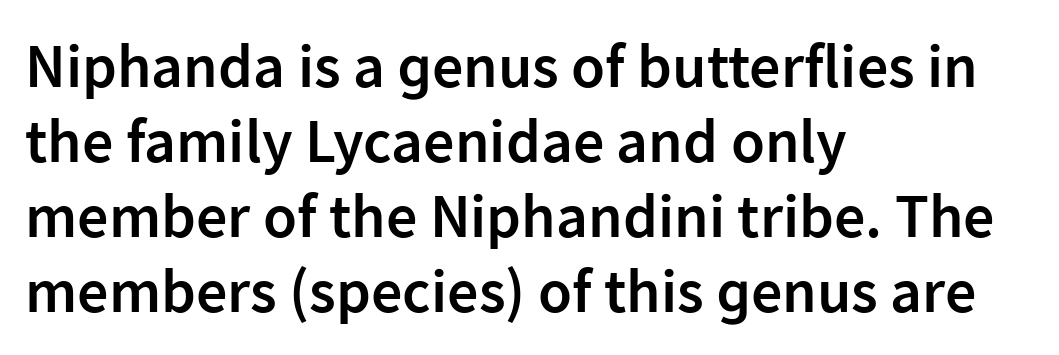
Q: Is the text bold? A: Semi-bold.
Q: Is the text italic (slanted)? A: No, it is upright.
Q: Is the typeface a serif or a sans-serif typeface? A: Sans-serif.
Q: Is the text underlined? A: No.
Q: How is the paragraph aligned? A: Left-aligned.
Q: Is the spacing between letters normal or unusually wide? A: Normal.
Q: Width (condensed, normal, or wide)? A: Normal.
Q: Stroke contrast? A: Low.
Q: x-height? A: Medium.
Q: Monospaced? A: No.
